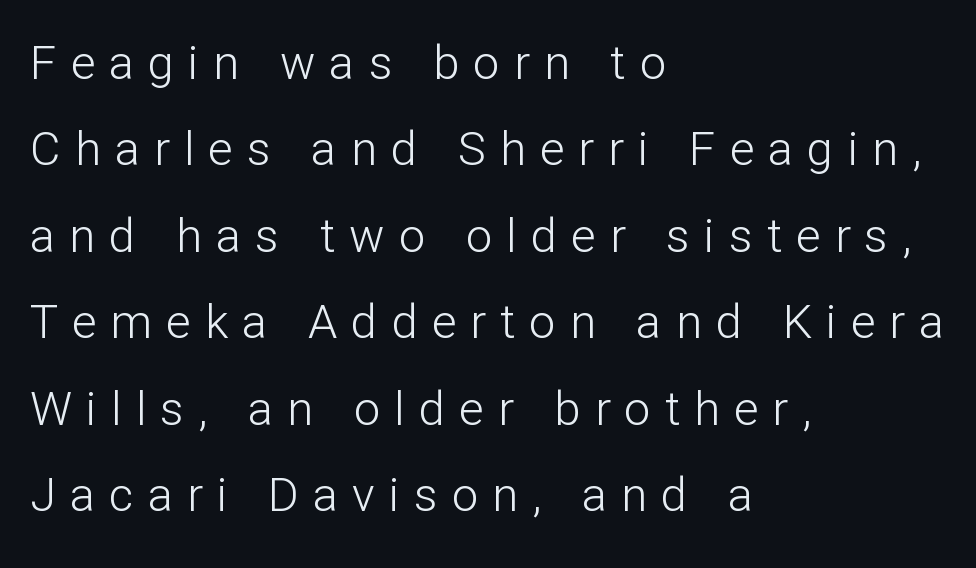
{"serif": "no", "italic": "no", "bold": "no", "weight": "light", "width": "normal", "stroke_contrast": "low", "x_height": "medium", "monospaced": "no", "underline": "no", "align": "left", "line_spacing_ratio": 1.84, "letter_spacing": "wide", "letter_spacing_em": 0.3, "glyph_px": 47}
